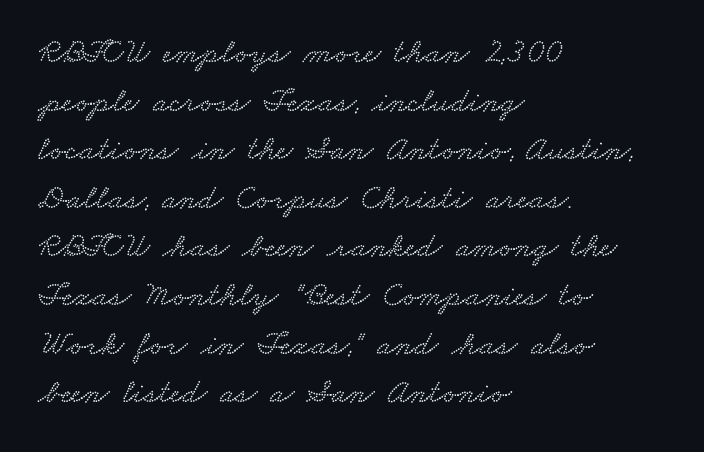
The image shows 34 px wide type; set left-aligned, normal line spacing (1.43x), normal letter spacing, not underlined; low stroke contrast and a small x-height.
